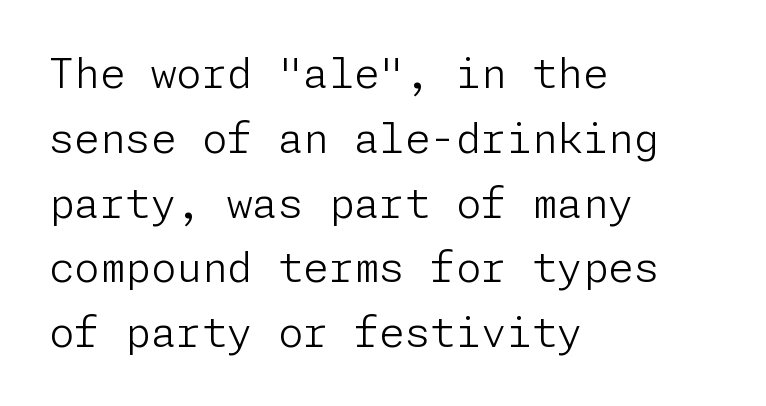
{"serif": "no", "italic": "no", "bold": "no", "weight": "light", "width": "normal", "stroke_contrast": "low", "x_height": "medium", "underline": "no", "align": "left", "line_spacing": "normal", "line_spacing_ratio": 1.58, "letter_spacing": "normal", "letter_spacing_em": 0.0, "glyph_px": 41}
